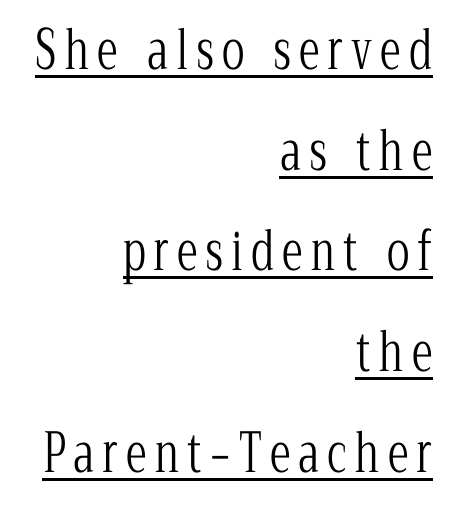
{"serif": "yes", "italic": "no", "bold": "no", "weight": "light", "width": "condensed", "stroke_contrast": "low", "x_height": "medium", "monospaced": "no", "underline": "yes", "align": "right", "line_spacing": "loose", "line_spacing_ratio": 1.9, "glyph_px": 53}
